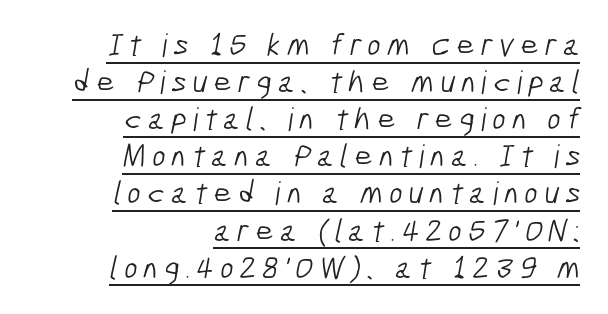
The image shows 32 px light, condensed sans-serif type; set right-aligned, line spacing 1.16x, underlined; low stroke contrast and a medium x-height.
